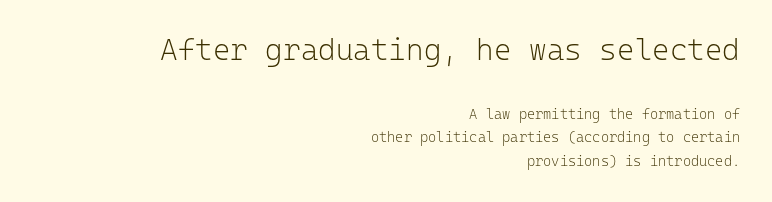
The image shows 30 px light sans-serif type, upright, monospaced; set right-aligned, normal line spacing (1.67x), normal letter spacing, not underlined; the first (top) block is 2.14x larger; low stroke contrast and a medium x-height.
